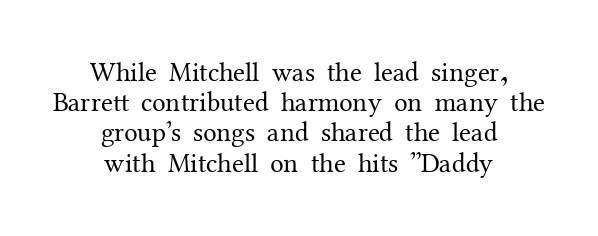
A student would call this center alignment; a typographer would say set centered. Honestly, the letter spacing is just normal — you wouldn't notice it. Interline gaps are noticeably narrow in this sample. These lines were composed using upright roman letters. The letters look calm and open, with moderate or lighter stems. The area under the type is left untouched.
